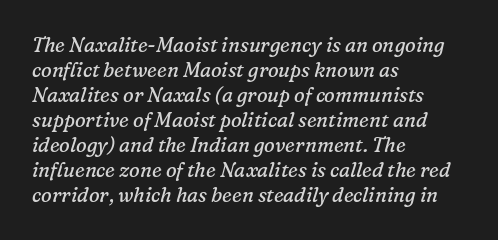
The rendering uses a moderate line-height, typical for paragraphs. No extra ink here — the face is not bold. Type without underlining. The text block is weighted toward the left margin, trailing off unevenly rightward. Between one letter and the next there's only the usual sliver of space.
